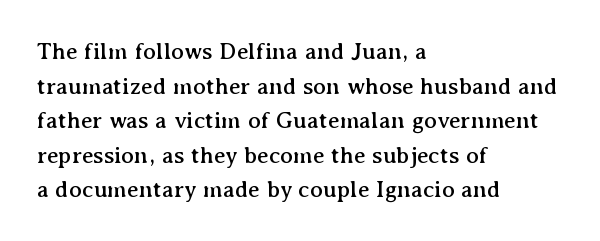
Q: Is the text italic (slanted)? A: No, it is upright.
Q: Is the text underlined? A: No.
Q: How is the paragraph aligned? A: Left-aligned.
Q: Is the spacing between letters normal or unusually wide? A: Normal.
Q: Is the spacing between lines tight, normal or loose? A: Normal.
